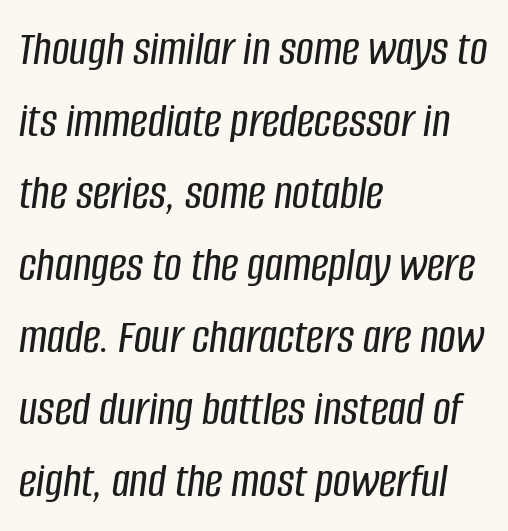
{"italic": "yes", "lean": "right", "slant_degrees": 8, "width": "condensed", "stroke_contrast": "low", "x_height": "large", "monospaced": "no", "underline": "no", "align": "left", "line_spacing": "normal", "line_spacing_ratio": 1.47, "letter_spacing": "normal", "letter_spacing_em": 0.0, "glyph_px": 49}
